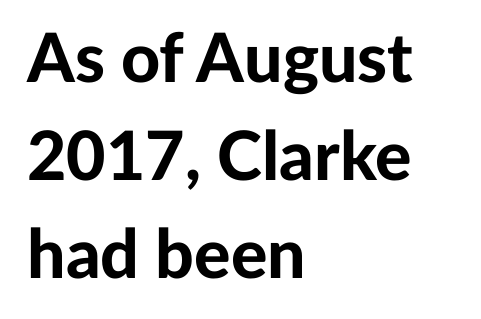
Q: Is the text bold? A: Yes.
Q: Is the text italic (slanted)? A: No, it is upright.
Q: Is the typeface a serif or a sans-serif typeface? A: Sans-serif.
Q: Is the text underlined? A: No.
Q: How is the paragraph aligned? A: Left-aligned.
Q: Is the spacing between letters normal or unusually wide? A: Normal.
Q: Is the spacing between lines tight, normal or loose? A: Normal.
Q: Width (condensed, normal, or wide)? A: Normal.
Q: Stroke contrast? A: Low.
Q: x-height? A: Medium.
Q: Monospaced? A: No.
